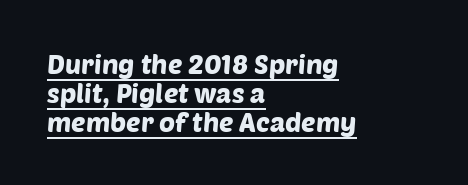
{"underline": "yes", "align": "left", "line_spacing": "tight", "line_spacing_ratio": 1.07, "letter_spacing": "normal", "letter_spacing_em": 0.0, "glyph_px": 27}
